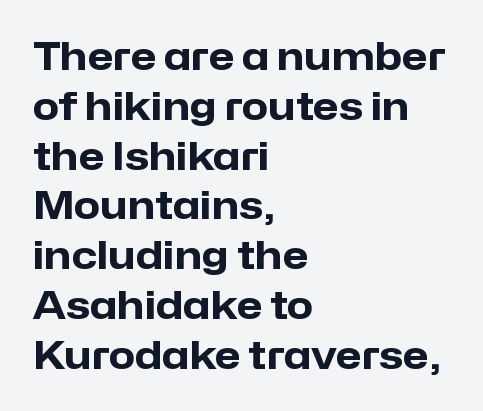
{"serif": "no", "italic": "no", "bold": "yes", "weight": "heavy", "width": "normal", "stroke_contrast": "low", "x_height": "medium", "monospaced": "no", "underline": "no", "align": "left", "line_spacing": "normal", "line_spacing_ratio": 1.31, "letter_spacing": "normal", "letter_spacing_em": 0.0, "glyph_px": 38}
